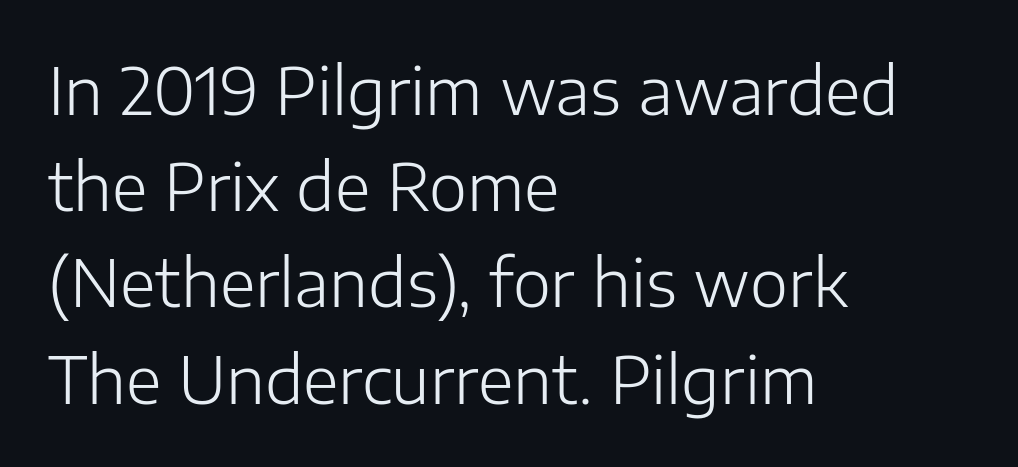
{"serif": "no", "italic": "no", "bold": "no", "weight": "light", "width": "normal", "stroke_contrast": "low", "x_height": "medium", "monospaced": "no", "underline": "no", "align": "left", "line_spacing": "normal", "line_spacing_ratio": 1.48, "letter_spacing": "normal", "letter_spacing_em": 0.0, "glyph_px": 65}
